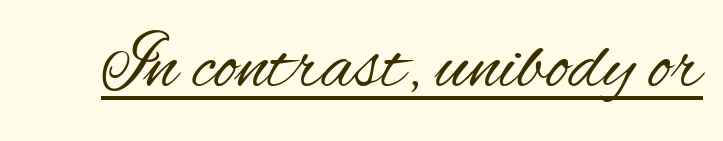
Q: Is the text bold? A: No.
Q: Is the text italic (slanted)? A: Yes.
Q: Is the typeface a serif or a sans-serif typeface? A: Sans-serif.
Q: Is the text underlined? A: Yes.
Q: Is the spacing between letters normal or unusually wide? A: Normal.
Q: Width (condensed, normal, or wide)? A: Condensed.
Q: Stroke contrast? A: Medium.
Q: x-height? A: Small.
Q: Monospaced? A: No.
